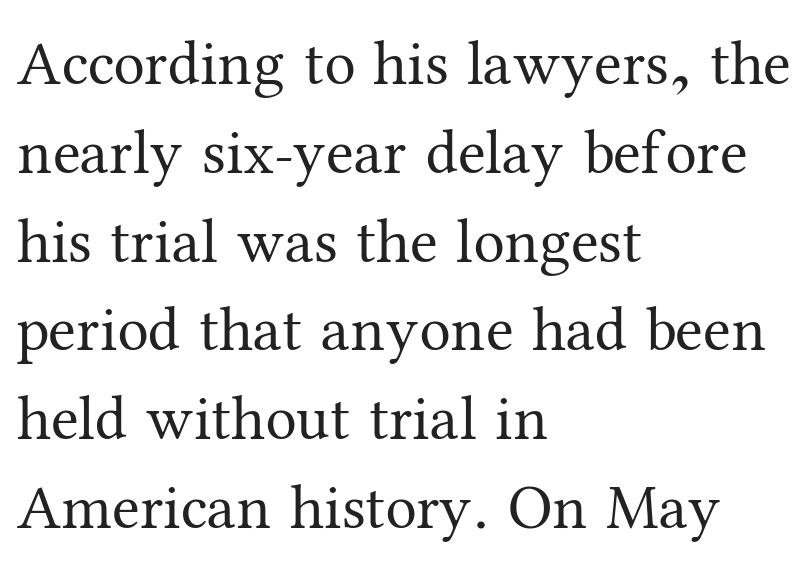
How would I describe the line gaps? Plain and ordinary. Inter-character spacing is left at the font's built-in metrics. Any mark beneath the type? The region is blank. The lines in this sample share a left origin and differ only in where they stop. Characters remain perfectly vertical along every line.
